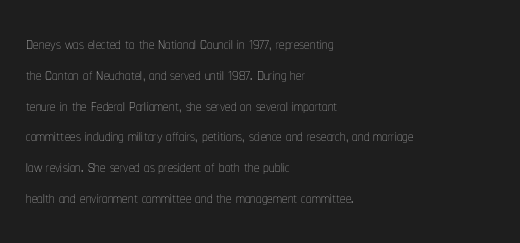
The image shows 22 px text type, upright; set left-aligned, normal line spacing (1.4x), normal letter spacing, not underlined.
